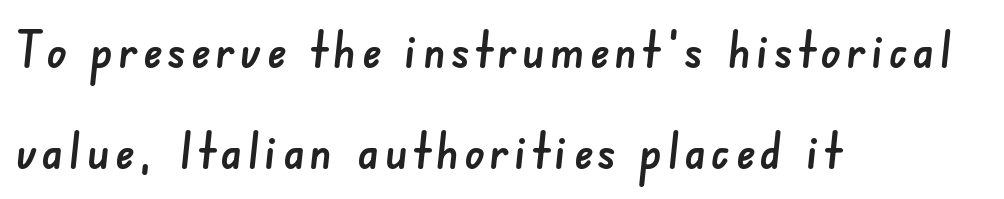
{"serif": "no", "width": "normal", "stroke_contrast": "low", "x_height": "small", "monospaced": "no", "underline": "no", "align": "left", "line_spacing": "loose", "line_spacing_ratio": 2.02, "glyph_px": 50}
